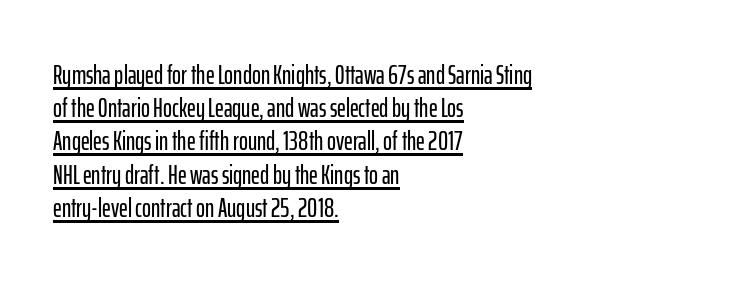
Glance below the letters and you will spot a drawn line. A roman cut, with each character standing at attention. These lines keep a tight, regular rhythm from letter to letter. Notice how the passage keeps a crisp vertical edge on the left only.
